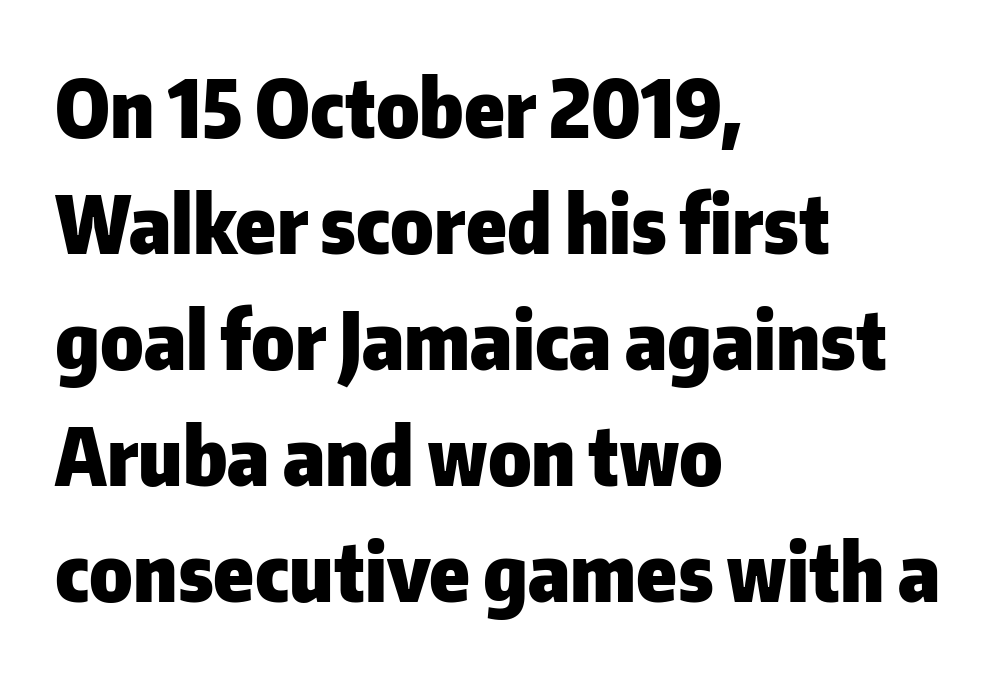
Descenders are the only things crossing below the line. Think of a printed novel: that variable character pitch is what you see here. Strokes here are thick enough to call this a true bold. Short note: letters normally spaced.
